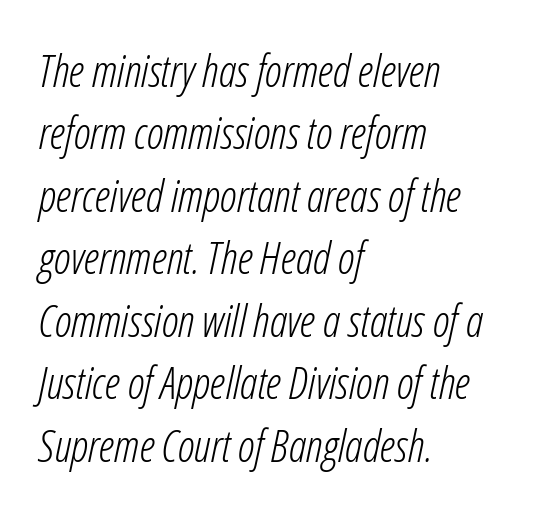
The image shows 44 px light, condensed type, italic (leaning right); set left-aligned, normal line spacing (1.42x), normal letter spacing, not underlined; low stroke contrast and a medium x-height.
